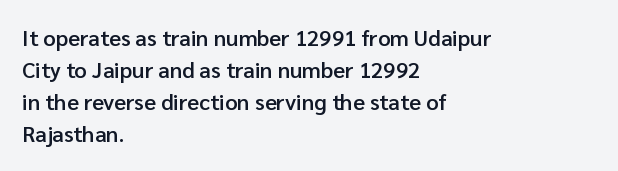
Check the space under the baseline: it is left empty. Style check: upright. The sample has been set in demibold, a notch under bold. Words appear dense and cohesive because spacing is normal. In terms of leading, this rendering sits right in the middle. Where is the straight margin? On the left.
